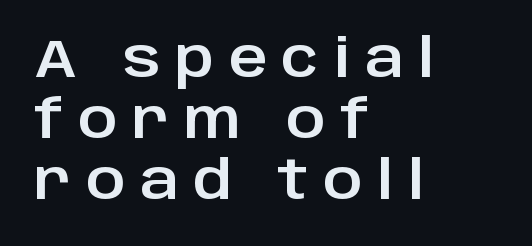
This rendering features lettering with no underline. This sample uses an upright cut, with every glyph sitting square on the baseline. This sample trades vertical openness for compactness between lines. Is the block centered? No — it sits flush against the left margin.
